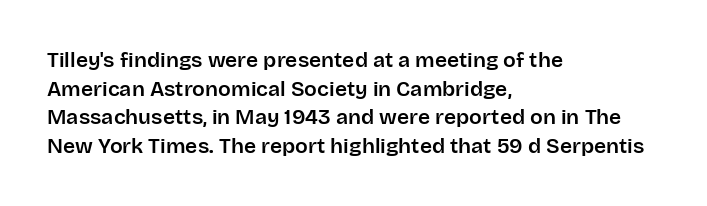
{"italic": "no", "underline": "no", "align": "left", "line_spacing": "normal", "line_spacing_ratio": 1.36, "letter_spacing": "normal", "letter_spacing_em": 0.0, "glyph_px": 21}
